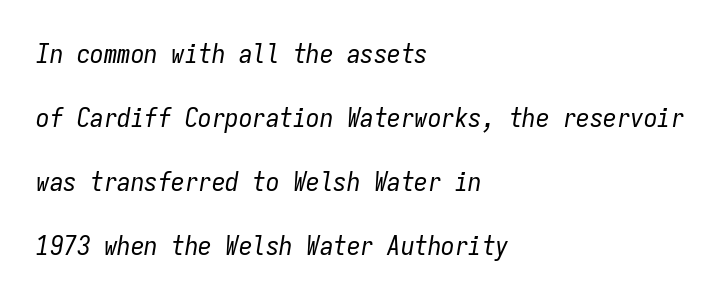
The image shows 27 px text type, italic (leaning right); set left-aligned, loose line spacing (2.37x), normal letter spacing, not underlined.
